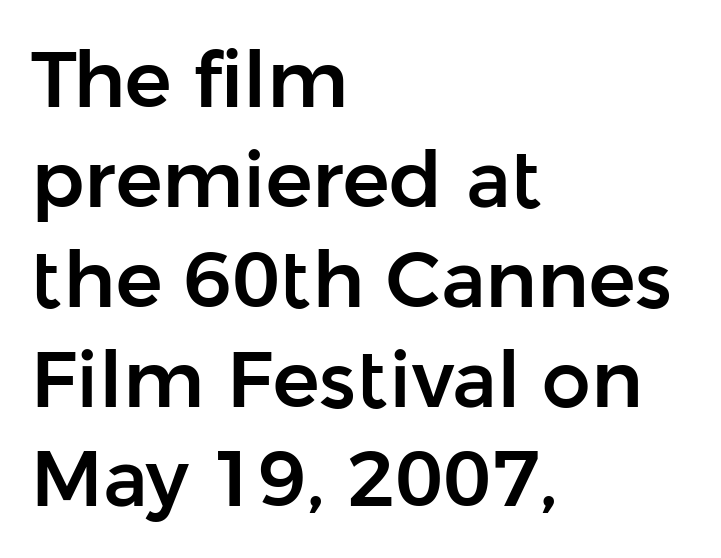
Q: Is the text italic (slanted)? A: No, it is upright.
Q: Is the typeface a serif or a sans-serif typeface? A: Sans-serif.
Q: Is the text underlined? A: No.
Q: How is the paragraph aligned? A: Left-aligned.
Q: Is the spacing between letters normal or unusually wide? A: Normal.
Q: Is the spacing between lines tight, normal or loose? A: Normal.
Q: Width (condensed, normal, or wide)? A: Normal.
Q: Stroke contrast? A: Low.
Q: x-height? A: Medium.
Q: Monospaced? A: No.
